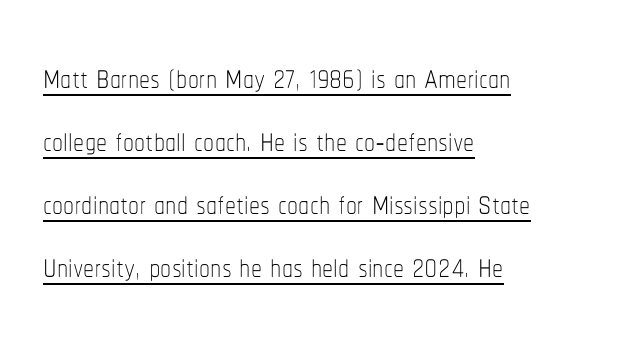
The image shows 44 px thin, condensed type, upright; set left-aligned, normal line spacing (1.43x), normal letter spacing, underlined; low stroke contrast and a medium x-height.
